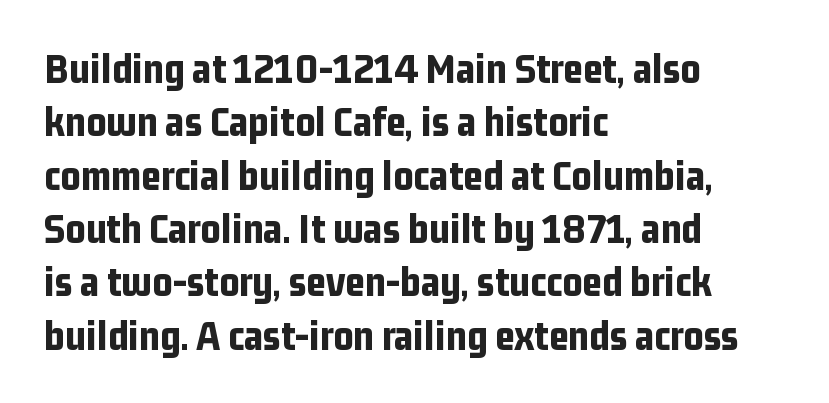
The image shows 43 px bold, condensed sans-serif type, upright; set left-aligned, line spacing 1.24x, normal letter spacing, not underlined; low stroke contrast and a medium x-height.
